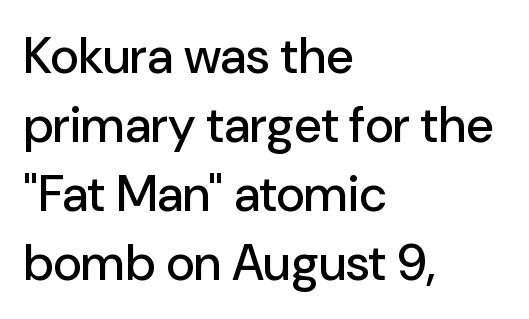
Does the type have serifs? No, each stem ends abruptly. Plain, unruled lines of type. Short and long lines alike share a common starting point at left. This sample keeps an unexceptional amount of space between lines. Tracking value appears to be zero — textbook default spacing.
